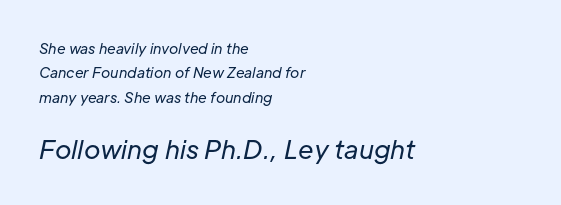
Q: Is the text bold? A: No.
Q: Is the text italic (slanted)? A: Yes, it leans right by about 12 degrees.
Q: Is the text underlined? A: No.
Q: How is the paragraph aligned? A: Left-aligned.
Q: Is the spacing between letters normal or unusually wide? A: Normal.
Q: Which block of text is set in a larger size, the first (top) or the second (bottom)? A: The second (bottom) one.
